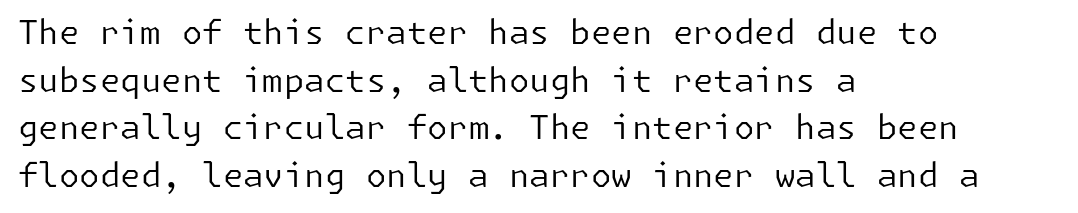
Q: Is the text bold? A: No.
Q: Is the text italic (slanted)? A: No, it is upright.
Q: Is the typeface a serif or a sans-serif typeface? A: Sans-serif.
Q: Is the text underlined? A: No.
Q: How is the paragraph aligned? A: Left-aligned.
Q: Is the spacing between letters normal or unusually wide? A: Normal.
Q: Is the spacing between lines tight, normal or loose? A: Normal.
Q: Width (condensed, normal, or wide)? A: Normal.
Q: Stroke contrast? A: Low.
Q: x-height? A: Medium.
